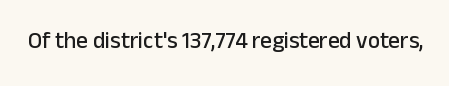
Each word holds together tightly as a unit, with standard inter-letter gaps. Posture: upright roman. The specimen omits any rule beneath the text block's lines.
